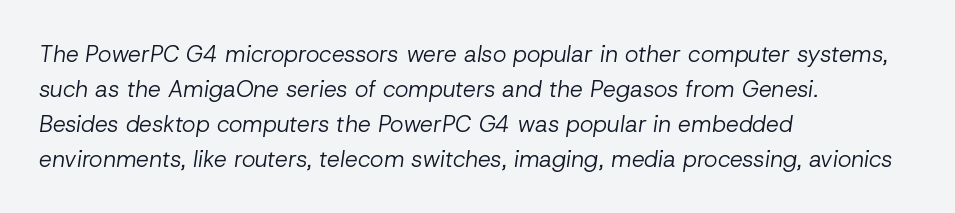
The image shows 23 px text type, italic (leaning right); set left-aligned, normal line spacing (1.52x), normal letter spacing, not underlined.
